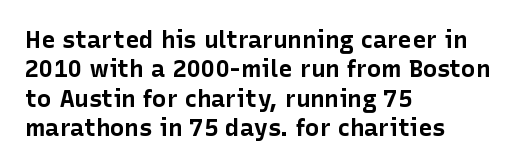
Q: Is the text bold? A: Yes.
Q: Is the text italic (slanted)? A: No, it is upright.
Q: Is the text underlined? A: No.
Q: How is the paragraph aligned? A: Left-aligned.
Q: Is the spacing between letters normal or unusually wide? A: Normal.
